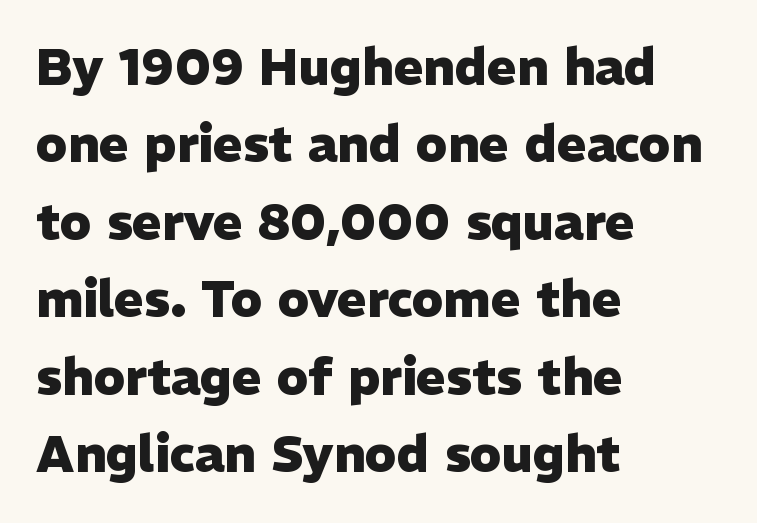
A typesetter would call this zero additional tracking. A typesetter would call this proportional, since set widths differ per character. How heavy is the stroke? Heavy — this is a bold. The strip under each line holds only bare page. Designer's note — italics off, roman on. The passage shown stacks its lines at a standard gap.
